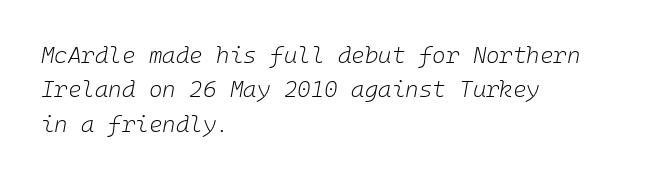
Q: Is the text bold? A: No.
Q: Is the text italic (slanted)? A: Yes, it leans right by about 10 degrees.
Q: Is the text underlined? A: No.
Q: How is the paragraph aligned? A: Left-aligned.
Q: Is the spacing between letters normal or unusually wide? A: Normal.
Q: Is the spacing between lines tight, normal or loose? A: Normal.
